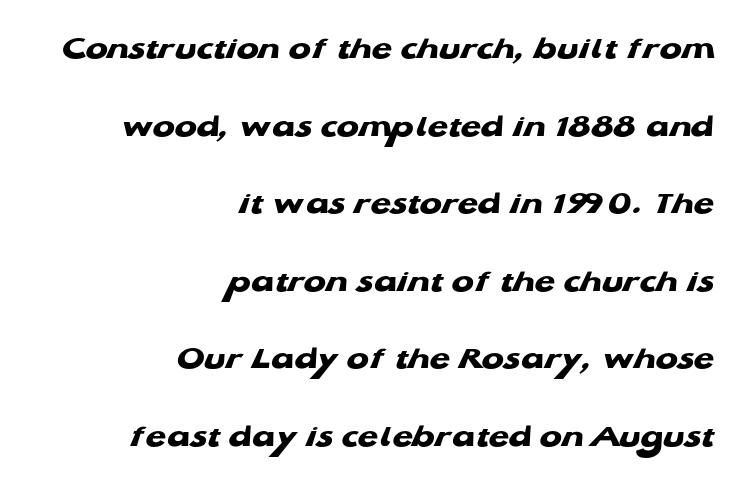
The specimen omits any rule beneath the text block's lines. No feet cap the strokes, marking this as sans-serif type. Baseline-to-baseline distance is far greater than the letter height. The lines in this sample share a right terminus and differ only in where they begin. The letters advance in unequal steps, a hallmark of proportional type.
